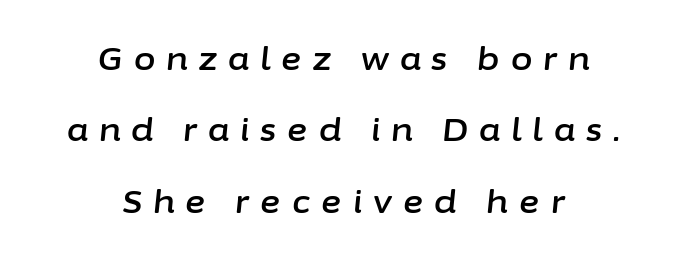
The image shows 31 px text type, italic (leaning right); set centered, loose line spacing (2.3x), unusually wide letter spacing (+0.36 em), not underlined; low stroke contrast and a medium x-height.
